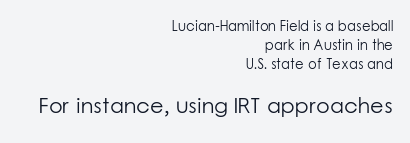
Q: Is the text bold? A: No.
Q: Is the text italic (slanted)? A: No, it is upright.
Q: Is the text underlined? A: No.
Q: How is the paragraph aligned? A: Right-aligned.
Q: Is the spacing between letters normal or unusually wide? A: Normal.
Q: Is the spacing between lines tight, normal or loose? A: Normal.
Q: Which block of text is set in a larger size, the first (top) or the second (bottom)? A: The second (bottom) one.
